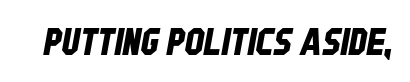
Q: Is the typeface a serif or a sans-serif typeface? A: Sans-serif.
Q: Is the text underlined? A: No.
Q: Is the spacing between letters normal or unusually wide? A: Normal.
Q: Width (condensed, normal, or wide)? A: Condensed.
Q: Stroke contrast? A: Low.
Q: x-height? A: Large.
Q: Monospaced? A: No.
